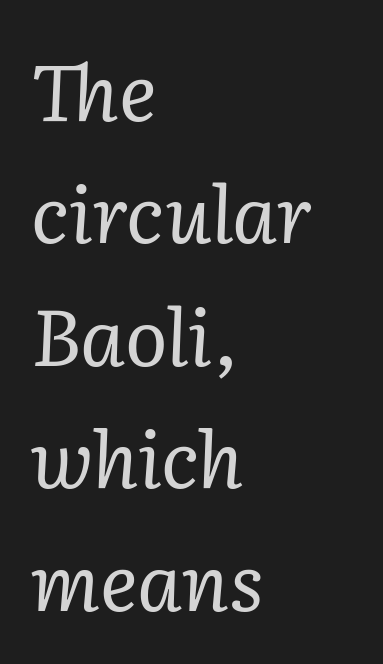
Visually the block forms a straight wall on the left and a jagged coastline on the right. The rows are spaced the way most documents space them. The horizontal fit of the characters is conventional and even. Style check: oblique.
